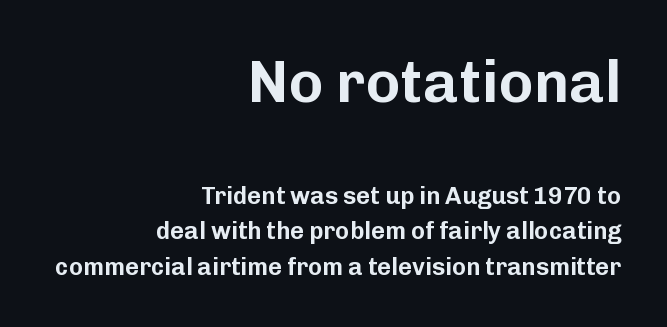
Q: Is the text italic (slanted)? A: No, it is upright.
Q: Is the typeface a serif or a sans-serif typeface? A: Sans-serif.
Q: Is the text underlined? A: No.
Q: How is the paragraph aligned? A: Right-aligned.
Q: Is the spacing between letters normal or unusually wide? A: Normal.
Q: Is the spacing between lines tight, normal or loose? A: Normal.
Q: Which block of text is set in a larger size, the first (top) or the second (bottom)? A: The first (top) one.
Q: Width (condensed, normal, or wide)? A: Normal.
Q: Stroke contrast? A: Low.
Q: x-height? A: Medium.
Q: Monospaced? A: No.
